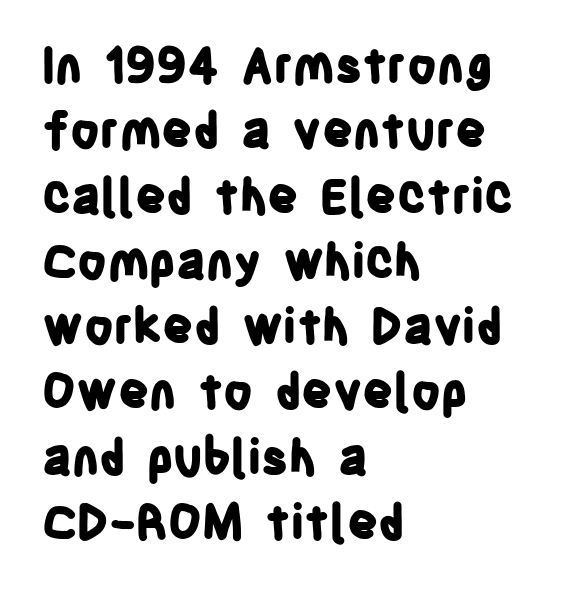
Q: Is the text bold? A: Yes.
Q: Is the text italic (slanted)? A: No, it is upright.
Q: Is the typeface a serif or a sans-serif typeface? A: Sans-serif.
Q: Is the text underlined? A: No.
Q: How is the paragraph aligned? A: Left-aligned.
Q: Is the spacing between letters normal or unusually wide? A: Normal.
Q: Is the spacing between lines tight, normal or loose? A: Normal.
Q: Width (condensed, normal, or wide)? A: Condensed.
Q: Stroke contrast? A: Low.
Q: x-height? A: Large.
Q: Monospaced? A: No.
